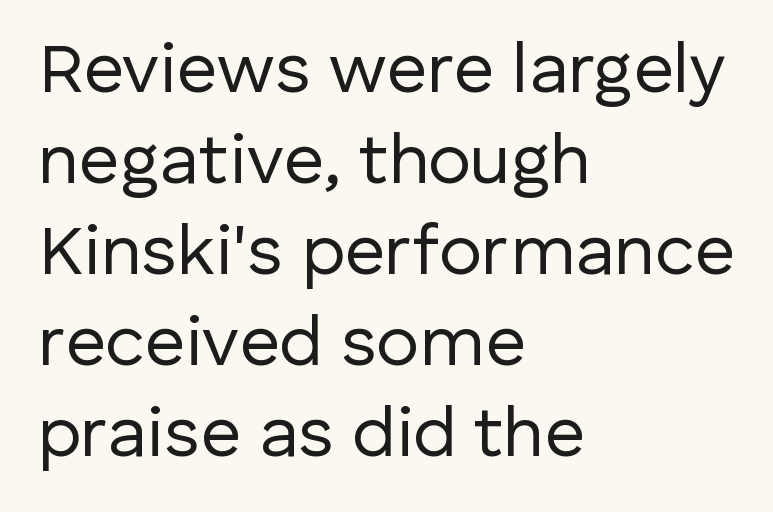
{"serif": "no", "italic": "no", "bold": "no", "weight": "regular", "width": "normal", "stroke_contrast": "low", "x_height": "medium", "monospaced": "no", "underline": "no", "align": "left", "line_spacing": "normal", "line_spacing_ratio": 1.28, "letter_spacing": "normal", "letter_spacing_em": 0.0, "glyph_px": 71}
